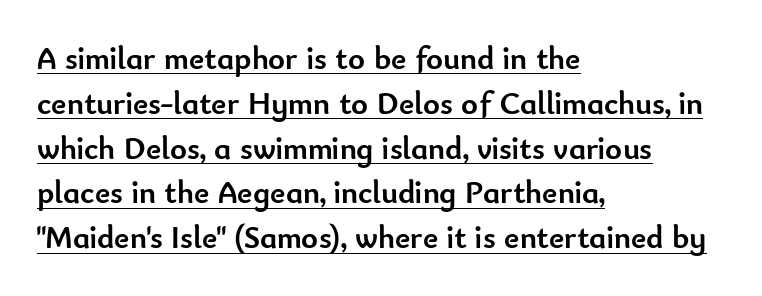
The image shows 32 px semibold sans-serif type, upright; set left-aligned, normal line spacing (1.4x), normal letter spacing, underlined; low stroke contrast and a small x-height.
